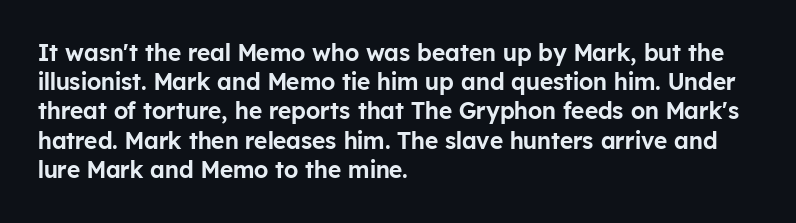
Q: Is the text italic (slanted)? A: No, it is upright.
Q: Is the text underlined? A: No.
Q: How is the paragraph aligned? A: Left-aligned.
Q: Is the spacing between letters normal or unusually wide? A: Normal.
Q: Is the spacing between lines tight, normal or loose? A: Normal.
